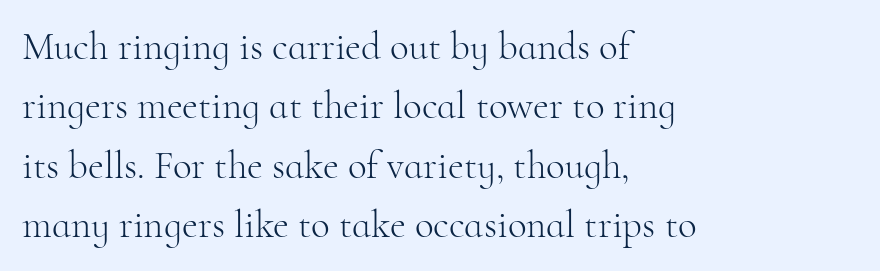
{"serif": "yes", "italic": "no", "bold": "no", "weight": "light", "width": "normal", "stroke_contrast": "high", "x_height": "small", "monospaced": "no", "underline": "no", "align": "left", "line_spacing": "normal", "line_spacing_ratio": 1.52, "letter_spacing": "normal", "letter_spacing_em": 0.0, "glyph_px": 39}
